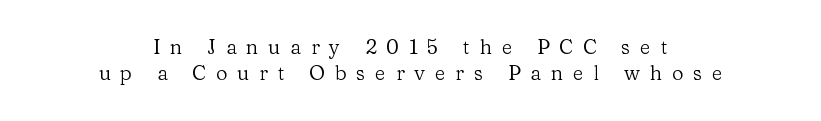
The image shows 20 px text type, upright; set centered, normal line spacing (1.31x), unusually wide letter spacing (+0.5 em), not underlined.
